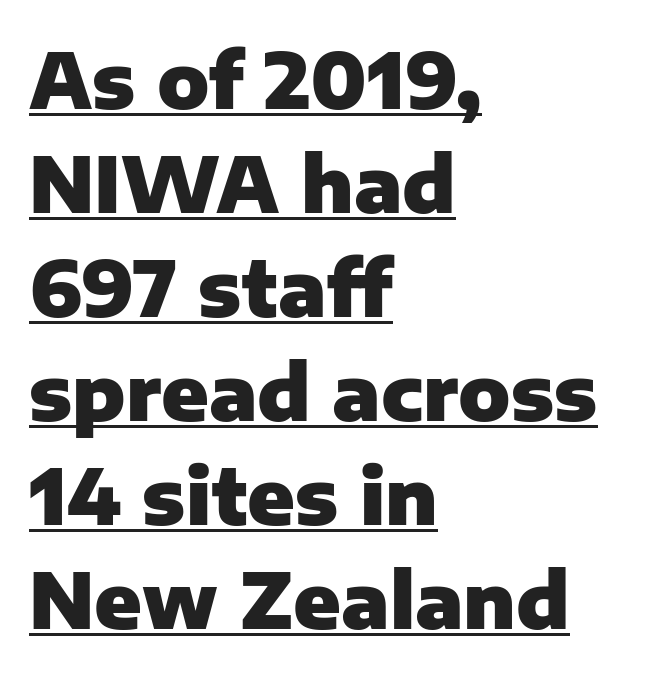
{"serif": "no", "italic": "no", "bold": "yes", "weight": "heavy", "width": "normal", "stroke_contrast": "low", "x_height": "medium", "monospaced": "no", "underline": "yes", "align": "left", "line_spacing": "normal", "line_spacing_ratio": 1.35, "letter_spacing": "normal", "letter_spacing_em": 0.0, "glyph_px": 77}
